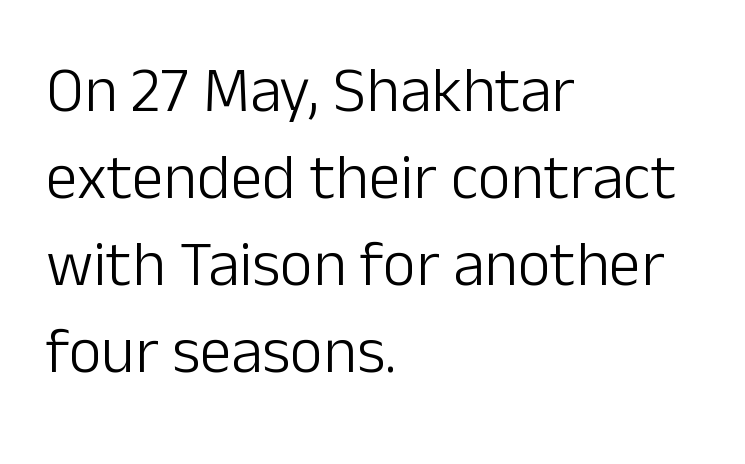
Q: Is the text bold? A: No.
Q: Is the text italic (slanted)? A: No, it is upright.
Q: Is the typeface a serif or a sans-serif typeface? A: Sans-serif.
Q: Is the text underlined? A: No.
Q: How is the paragraph aligned? A: Left-aligned.
Q: Is the spacing between letters normal or unusually wide? A: Normal.
Q: Is the spacing between lines tight, normal or loose? A: Normal.
Q: Width (condensed, normal, or wide)? A: Normal.
Q: Stroke contrast? A: Low.
Q: x-height? A: Medium.
Q: Monospaced? A: No.
